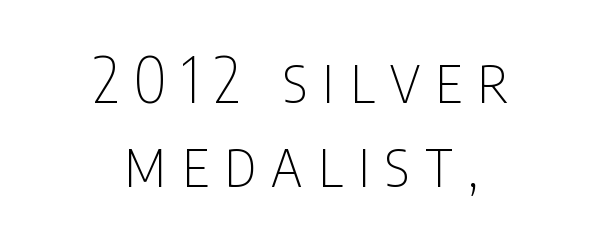
The image shows 63 px thin, condensed sans-serif type, upright; set centered, normal line spacing (1.34x), unusually wide letter spacing (+0.24 em), not underlined; low stroke contrast and a large x-height.
